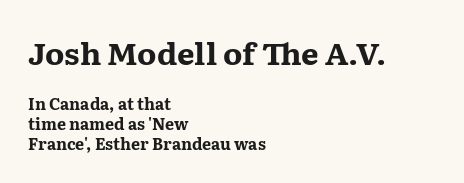
The image shows 31 px bold, wide serif type, upright; set left-aligned, line spacing 1.24x, normal letter spacing, not underlined; the first (top) block is 1.94x larger; medium stroke contrast and a medium x-height.
